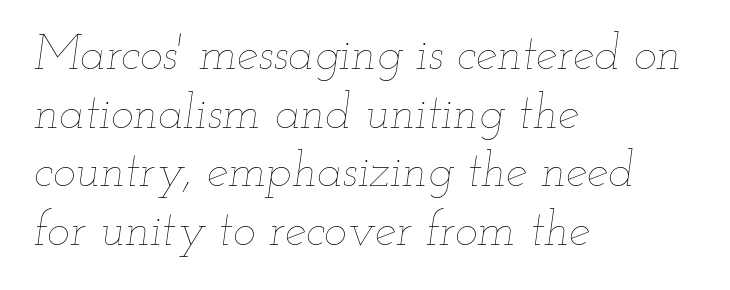
Q: Is the text bold? A: No.
Q: Is the text italic (slanted)? A: Yes, it leans right by about 12 degrees.
Q: Is the text underlined? A: No.
Q: How is the paragraph aligned? A: Left-aligned.
Q: Is the spacing between letters normal or unusually wide? A: Normal.
Q: Width (condensed, normal, or wide)? A: Wide.
Q: Stroke contrast? A: Low.
Q: x-height? A: Small.
Q: Monospaced? A: No.
